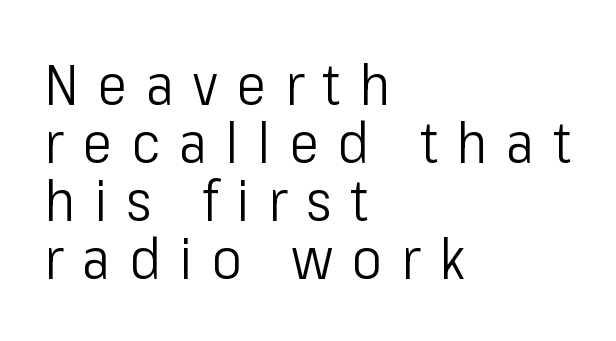
The image shows 57 px light, condensed sans-serif type, upright; set left-aligned, tight line spacing (1.02x), unusually wide letter spacing (+0.33 em), not underlined; low stroke contrast and a medium x-height.
